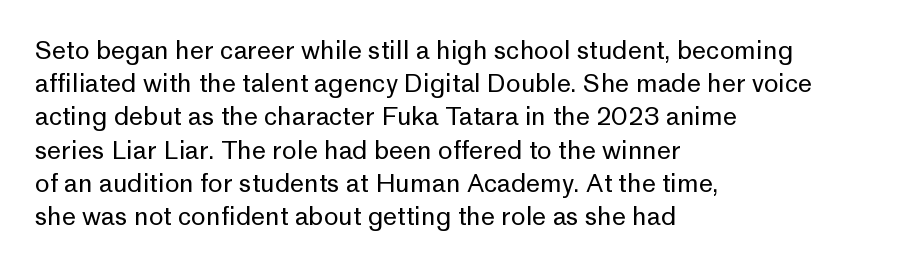
The image shows 25 px text type, upright; set left-aligned, normal line spacing (1.33x), normal letter spacing, not underlined.
